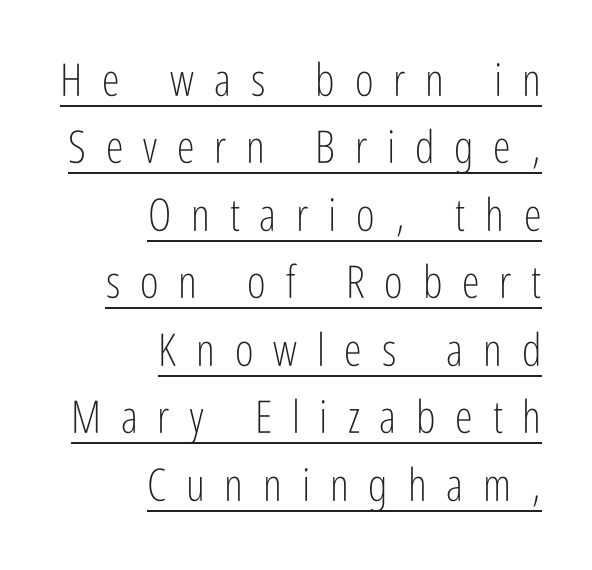
{"serif": "no", "italic": "no", "bold": "no", "weight": "light", "width": "condensed", "stroke_contrast": "low", "x_height": "medium", "monospaced": "no", "underline": "yes", "align": "right", "line_spacing": "normal", "line_spacing_ratio": 1.5, "letter_spacing": "wide", "letter_spacing_em": 0.44, "glyph_px": 45}
